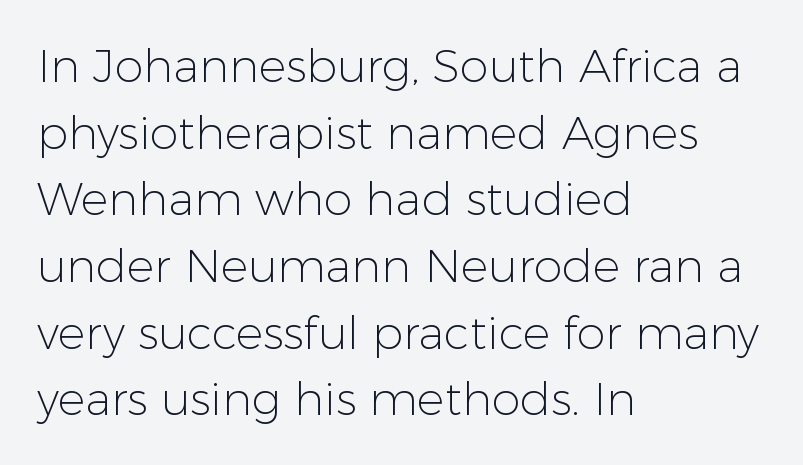
Q: Is the text bold? A: No.
Q: Is the text italic (slanted)? A: No, it is upright.
Q: Is the typeface a serif or a sans-serif typeface? A: Sans-serif.
Q: Is the text underlined? A: No.
Q: How is the paragraph aligned? A: Left-aligned.
Q: Is the spacing between letters normal or unusually wide? A: Normal.
Q: Is the spacing between lines tight, normal or loose? A: Normal.
Q: Width (condensed, normal, or wide)? A: Normal.
Q: Stroke contrast? A: Low.
Q: x-height? A: Medium.
Q: Monospaced? A: No.
